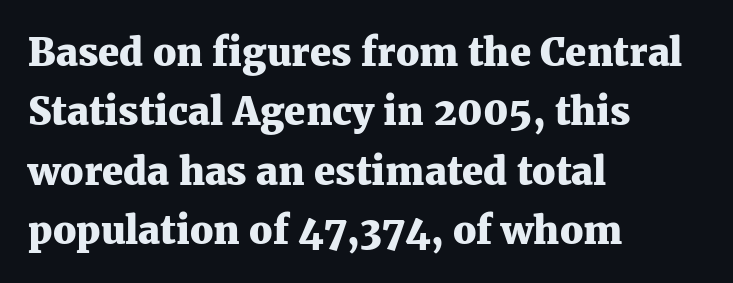
{"serif": "yes", "italic": "no", "bold": "yes", "weight": "heavy", "width": "normal", "stroke_contrast": "medium", "x_height": "medium", "monospaced": "no", "underline": "no", "align": "left", "line_spacing": "normal", "line_spacing_ratio": 1.56, "letter_spacing": "normal", "letter_spacing_em": 0.0, "glyph_px": 38}
